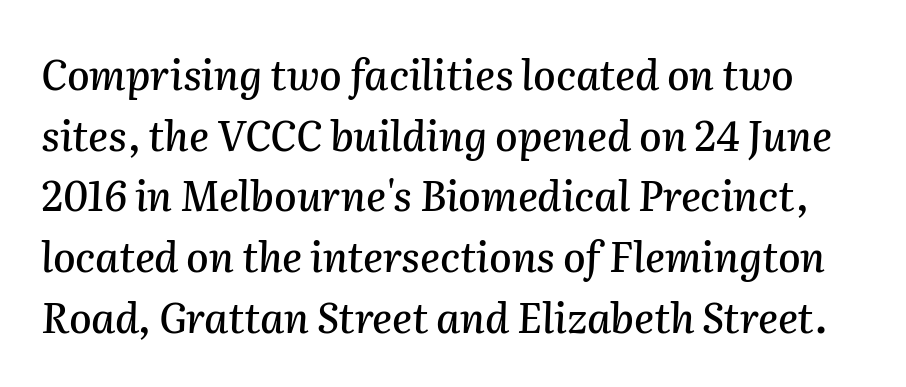
You could not count columns in this text — the font is proportionally spaced. Glyph-to-glyph distance matches everyday printed text. Check under the words: just untouched page. The designer left line spacing at the default. Observe the lean: these are italic letterforms.
